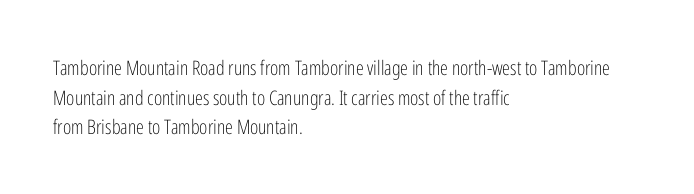
Compared with a typical body face, this is equally light or lighter still. The line texture is even and compact thanks to regular tracking. The space directly below the letters is spotless. Nope, not italic — everything's standing straight.
